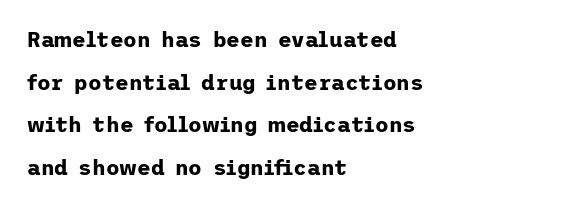
This is the regular roman posture of the typeface. Honestly, there is no underline to notice here at all. This sample is left-justified, so line endings fall wherever the words run out. Is there much room between lines? Yes — plenty of vertical air separates them.
